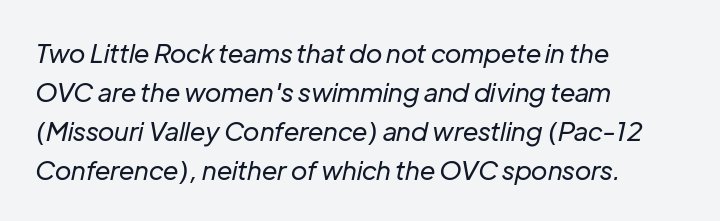
The image shows 26 px text type, italic (leaning right); set left-aligned, normal line spacing (1.5x), normal letter spacing, not underlined.
